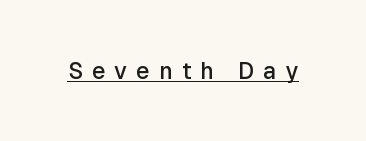
Italic? Not at all — the glyphs are vertical. These lines carry some extra weight — a demibold, not a full bold. Honestly, the underline is the first thing you notice here. In terms of letterspacing, this is a distinctly airy, spread setting.
